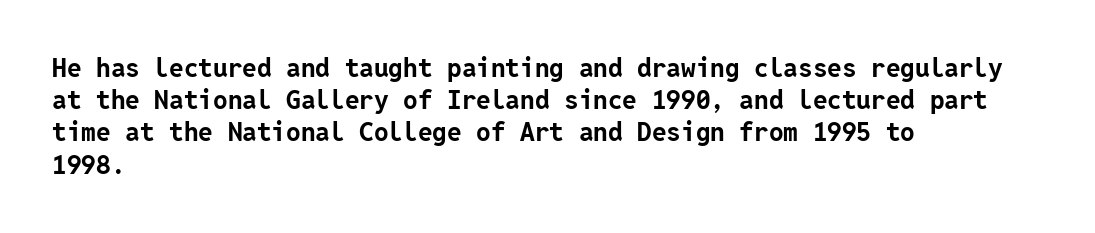
Q: Is the text bold? A: Yes.
Q: Is the text italic (slanted)? A: No, it is upright.
Q: Is the text underlined? A: No.
Q: How is the paragraph aligned? A: Left-aligned.
Q: Is the spacing between letters normal or unusually wide? A: Normal.
